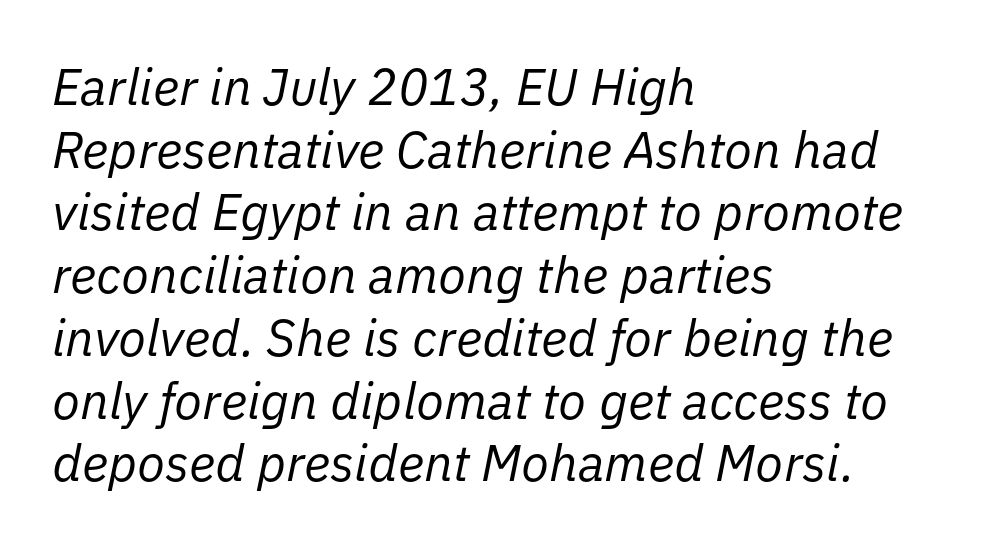
{"italic": "yes", "lean": "right", "slant_degrees": 11, "bold": "no", "weight": "regular", "width": "normal", "stroke_contrast": "low", "x_height": "medium", "monospaced": "no", "underline": "no", "align": "left", "line_spacing_ratio": 1.23, "letter_spacing": "normal", "letter_spacing_em": 0.0, "glyph_px": 51}
